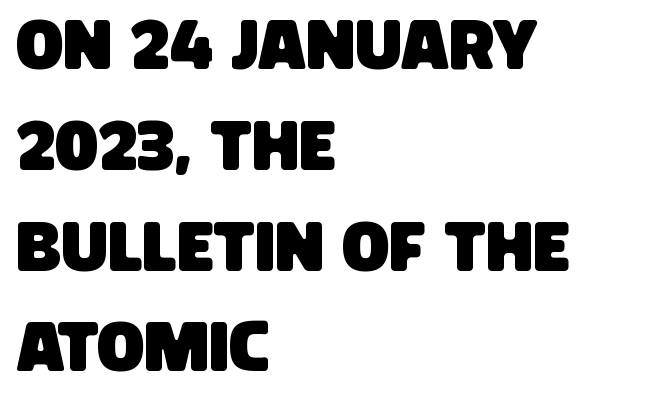
Q: Is the typeface a serif or a sans-serif typeface? A: Sans-serif.
Q: Is the text underlined? A: No.
Q: How is the paragraph aligned? A: Left-aligned.
Q: Is the spacing between letters normal or unusually wide? A: Normal.
Q: Is the spacing between lines tight, normal or loose? A: Normal.
Q: Width (condensed, normal, or wide)? A: Condensed.
Q: Stroke contrast? A: Low.
Q: x-height? A: Large.
Q: Monospaced? A: No.
